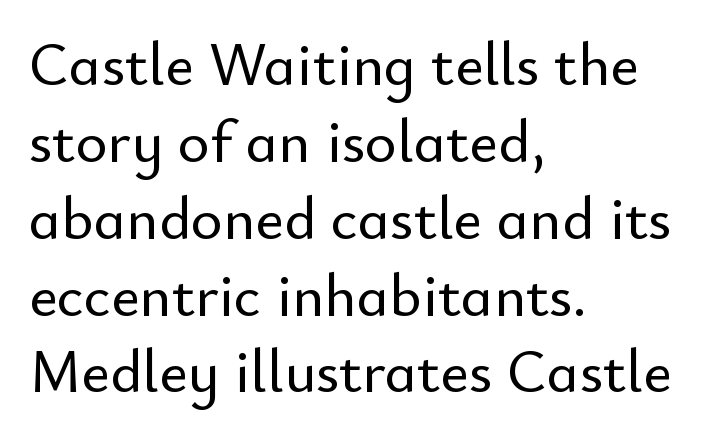
The image shows 61 px sans-serif type, upright; set left-aligned, normal line spacing (1.26x), normal letter spacing, not underlined; low stroke contrast and a small x-height.
